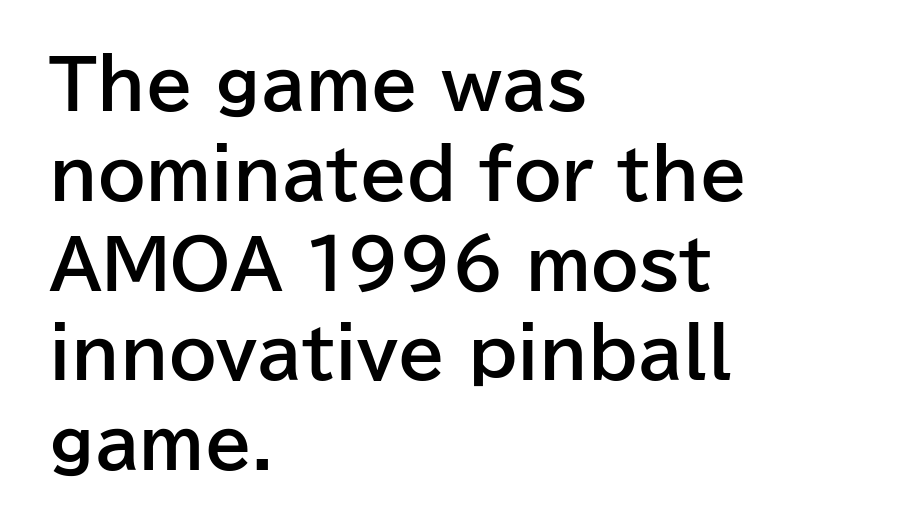
{"serif": "no", "italic": "no", "bold": "yes", "weight": "bold", "width": "normal", "stroke_contrast": "low", "x_height": "medium", "monospaced": "no", "underline": "no", "align": "left", "line_spacing": "normal", "line_spacing_ratio": 1.32, "letter_spacing": "normal", "letter_spacing_em": 0.0, "glyph_px": 68}
